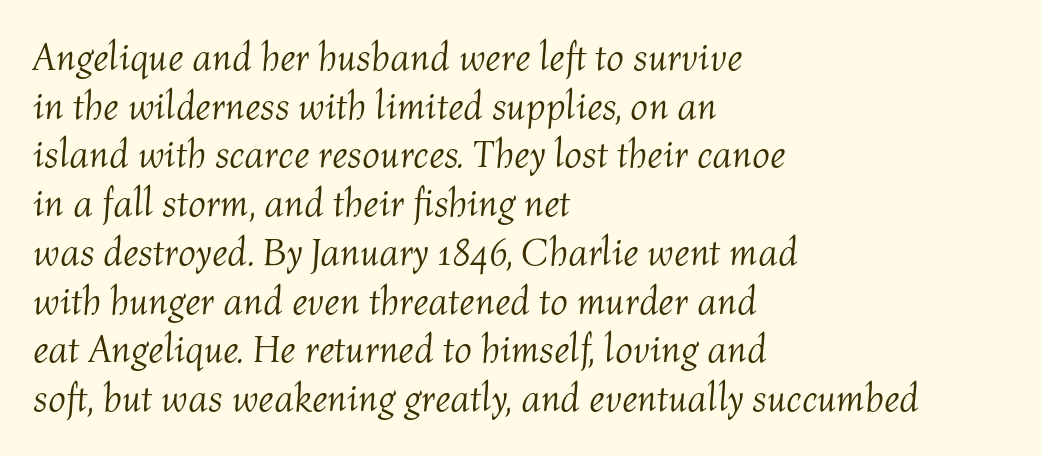
Q: Is the text bold? A: No.
Q: Is the text italic (slanted)? A: Yes, it leans right by about 4 degrees.
Q: Is the text underlined? A: No.
Q: How is the paragraph aligned? A: Left-aligned.
Q: Is the spacing between letters normal or unusually wide? A: Normal.
Q: Is the spacing between lines tight, normal or loose? A: Normal.
Q: Width (condensed, normal, or wide)? A: Normal.
Q: Stroke contrast? A: Medium.
Q: x-height? A: Medium.
Q: Monospaced? A: No.
